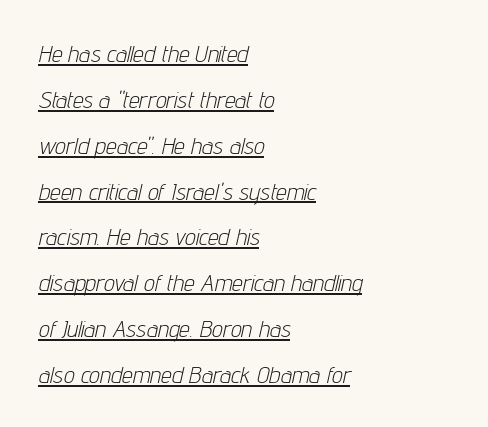
Q: Is the text bold? A: No.
Q: Is the text italic (slanted)? A: Yes, it leans right by about 12 degrees.
Q: Is the text underlined? A: Yes.
Q: How is the paragraph aligned? A: Left-aligned.
Q: Is the spacing between letters normal or unusually wide? A: Normal.
Q: Is the spacing between lines tight, normal or loose? A: Loose.
